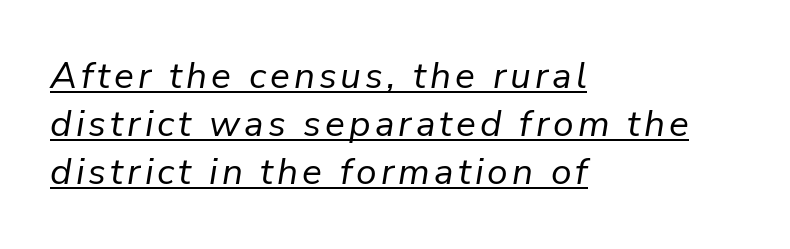
The image shows 37 px regular-weight type, italic (leaning right); set left-aligned, normal line spacing (1.3x), underlined; low stroke contrast and a medium x-height.
